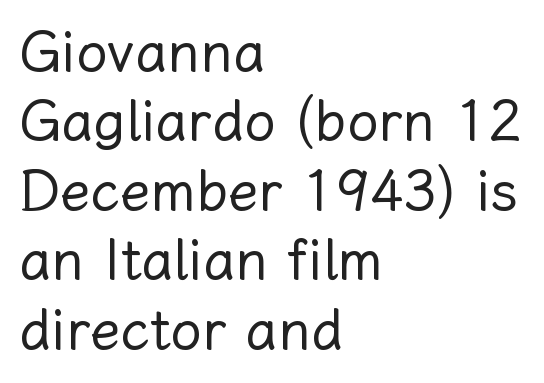
The image shows 56 px regular-weight type, upright; set left-aligned, line spacing 1.24x, normal letter spacing, not underlined; low stroke contrast and a medium x-height.
